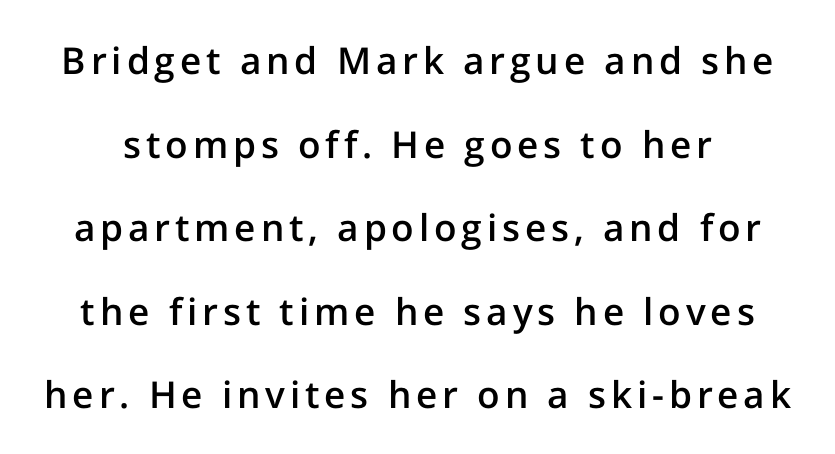
{"serif": "no", "italic": "no", "bold": "semi", "weight": "semibold", "width": "normal", "stroke_contrast": "low", "x_height": "medium", "monospaced": "no", "underline": "no", "line_spacing": "loose", "line_spacing_ratio": 2.26, "glyph_px": 37}
